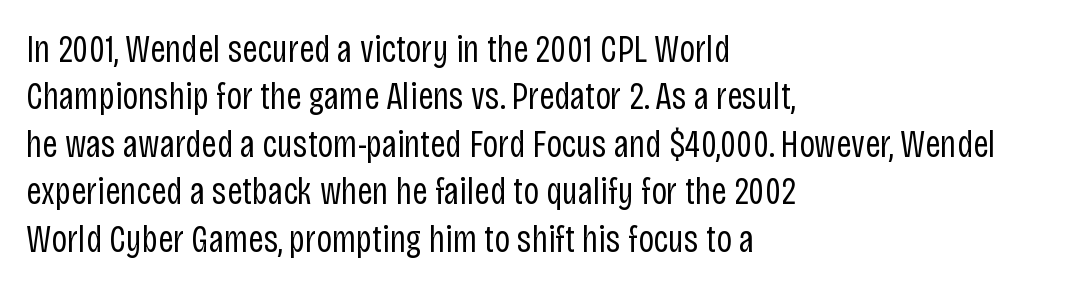
{"serif": "no", "italic": "no", "bold": "no", "weight": "regular", "width": "condensed", "stroke_contrast": "low", "x_height": "large", "monospaced": "no", "underline": "no", "align": "left", "line_spacing": "normal", "line_spacing_ratio": 1.25, "letter_spacing": "normal", "letter_spacing_em": 0.0, "glyph_px": 38}
